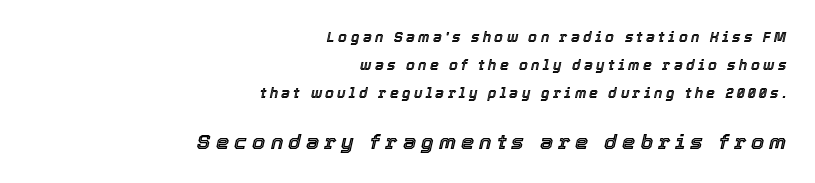
Q: Is the text italic (slanted)? A: Yes, it leans right by about 12 degrees.
Q: Is the text underlined? A: No.
Q: How is the paragraph aligned? A: Right-aligned.
Q: Is the spacing between letters normal or unusually wide? A: Unusually wide.
Q: Is the spacing between lines tight, normal or loose? A: Loose.
Q: Which block of text is set in a larger size, the first (top) or the second (bottom)? A: The second (bottom) one.
